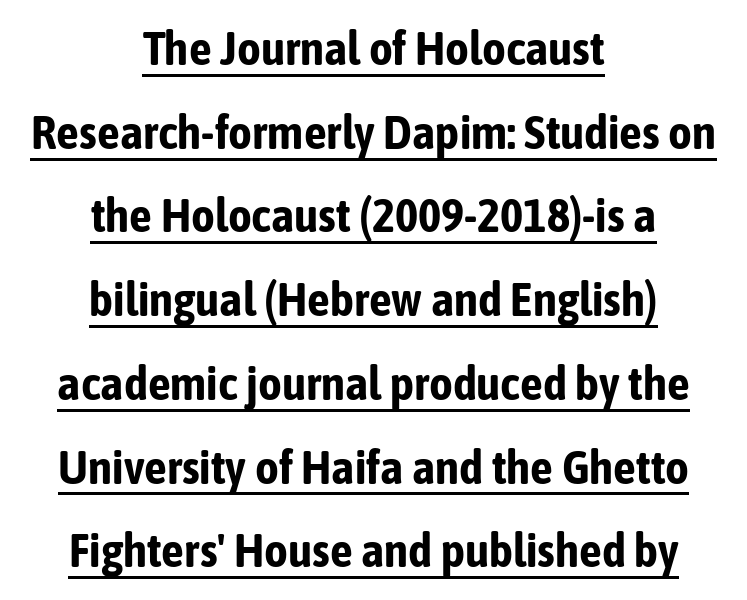
{"serif": "no", "italic": "no", "bold": "yes", "weight": "bold", "width": "condensed", "stroke_contrast": "low", "x_height": "medium", "monospaced": "no", "underline": "yes", "align": "center", "line_spacing_ratio": 1.82, "letter_spacing": "normal", "letter_spacing_em": 0.0, "glyph_px": 46}
